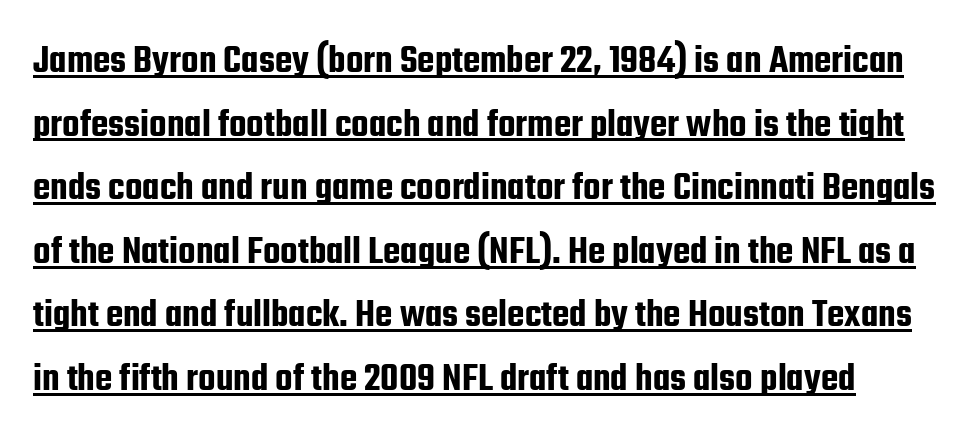
The image shows 40 px condensed sans-serif type, upright; set normal line spacing (1.59x), normal letter spacing, underlined; low stroke contrast and a medium x-height.
